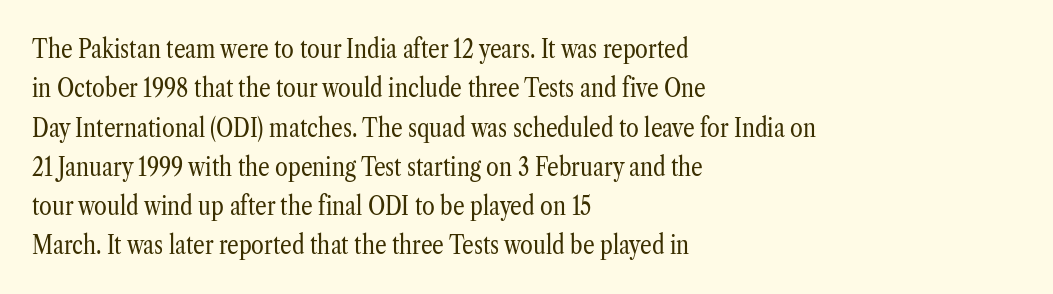
Q: Is the text bold? A: No.
Q: Is the text italic (slanted)? A: No, it is upright.
Q: Is the text underlined? A: No.
Q: How is the paragraph aligned? A: Left-aligned.
Q: Is the spacing between letters normal or unusually wide? A: Normal.
Q: Is the spacing between lines tight, normal or loose? A: Normal.
